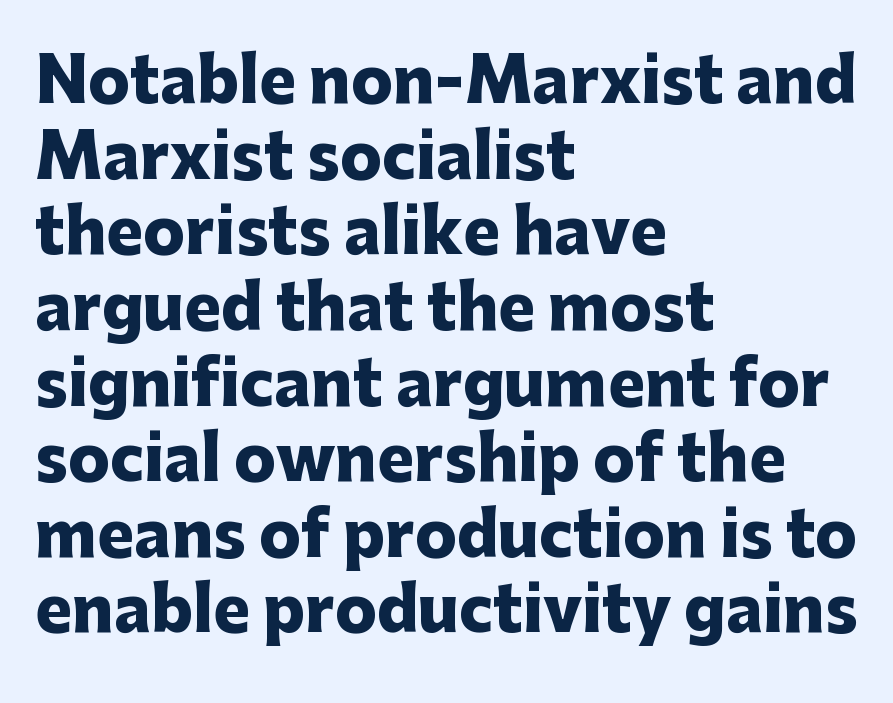
Q: Is the text bold? A: Yes.
Q: Is the text italic (slanted)? A: No, it is upright.
Q: Is the typeface a serif or a sans-serif typeface? A: Sans-serif.
Q: Is the text underlined? A: No.
Q: How is the paragraph aligned? A: Left-aligned.
Q: Is the spacing between letters normal or unusually wide? A: Normal.
Q: Width (condensed, normal, or wide)? A: Normal.
Q: Stroke contrast? A: Low.
Q: x-height? A: Medium.
Q: Monospaced? A: No.
